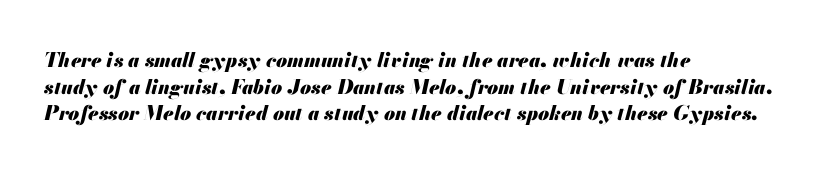
The image shows 20 px bold type, italic (leaning right); set left-aligned, normal line spacing (1.33x), normal letter spacing, not underlined.
